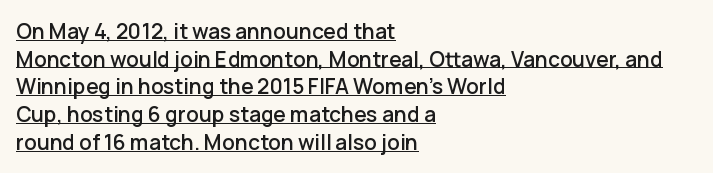
Q: Is the text italic (slanted)? A: No, it is upright.
Q: Is the text underlined? A: Yes.
Q: How is the paragraph aligned? A: Left-aligned.
Q: Is the spacing between letters normal or unusually wide? A: Normal.
Q: Is the spacing between lines tight, normal or loose? A: Normal.
